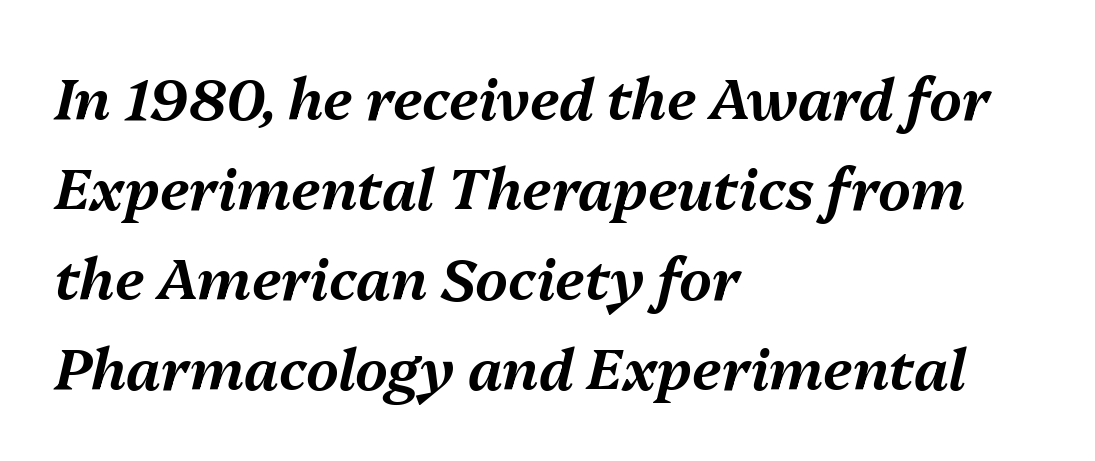
The text block is weighted toward the left margin, trailing off unevenly rightward. Every character sits at an angle, as italics do. Inter-character spacing is left at the font's built-in metrics. Leading: standard.
